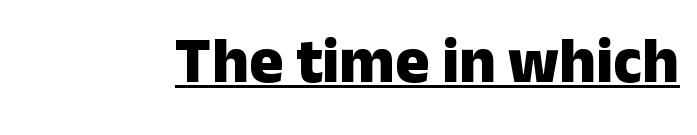
The image shows 64 px heavy sans-serif type, upright; set normal letter spacing, underlined; low stroke contrast and a medium x-height.
